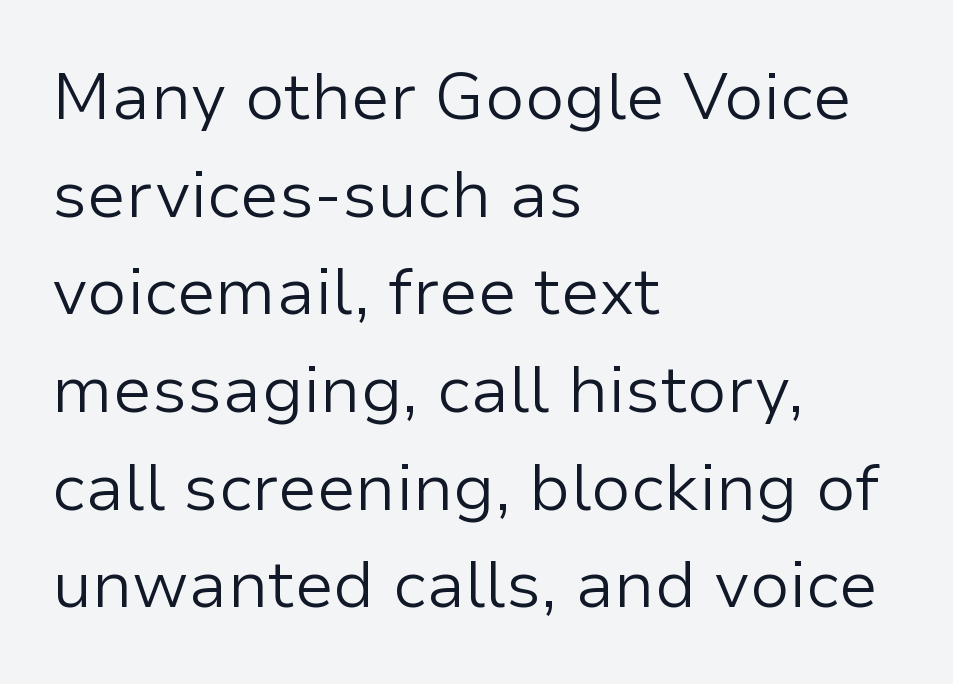
Q: Is the text bold? A: No.
Q: Is the text italic (slanted)? A: No, it is upright.
Q: Is the typeface a serif or a sans-serif typeface? A: Sans-serif.
Q: Is the text underlined? A: No.
Q: How is the paragraph aligned? A: Left-aligned.
Q: Is the spacing between letters normal or unusually wide? A: Normal.
Q: Is the spacing between lines tight, normal or loose? A: Normal.
Q: Width (condensed, normal, or wide)? A: Normal.
Q: Stroke contrast? A: Low.
Q: x-height? A: Medium.
Q: Monospaced? A: No.
